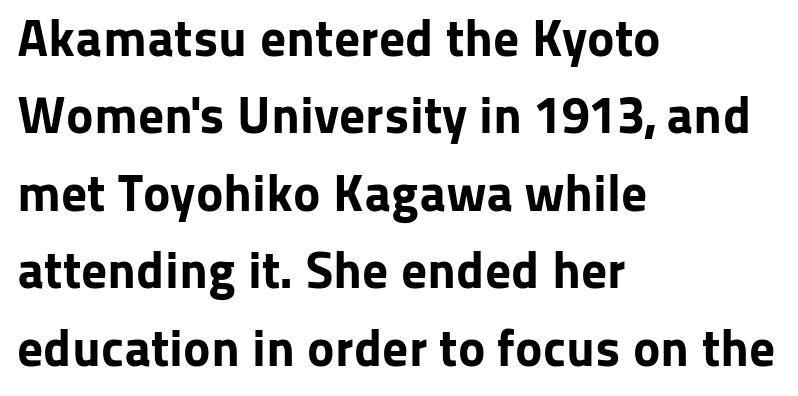
Q: Is the text bold? A: Yes.
Q: Is the text italic (slanted)? A: No, it is upright.
Q: Is the typeface a serif or a sans-serif typeface? A: Sans-serif.
Q: Is the text underlined? A: No.
Q: How is the paragraph aligned? A: Left-aligned.
Q: Is the spacing between letters normal or unusually wide? A: Normal.
Q: Is the spacing between lines tight, normal or loose? A: Normal.
Q: Width (condensed, normal, or wide)? A: Normal.
Q: Stroke contrast? A: Low.
Q: x-height? A: Medium.
Q: Monospaced? A: No.
